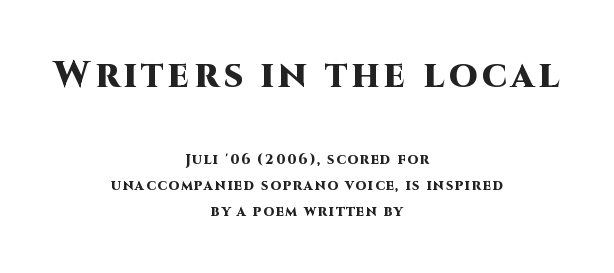
{"serif": "no", "italic": "no", "bold": "yes", "weight": "heavy", "width": "normal", "stroke_contrast": "high", "x_height": "large", "monospaced": "no", "underline": "no", "align": "center", "line_spacing_ratio": 1.89, "larger_block": "first", "size_ratio": 2.64, "glyph_px": 37}
